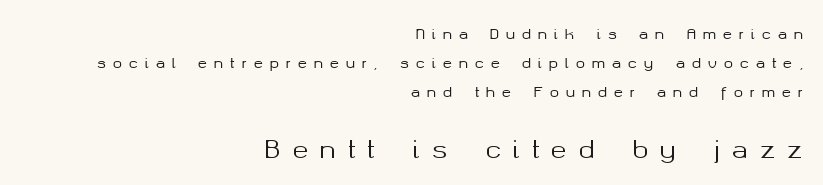
The line texture is sparse and dotted thanks to wide tracking. Check the space under the baseline: it is left empty. These two chunks differ in scale, with the bottom chunk taking the larger measure. The paragraph has a hard right edge and a soft left edge. Vertical spacing — loose. Ascenders rise straight up at ninety degrees.
